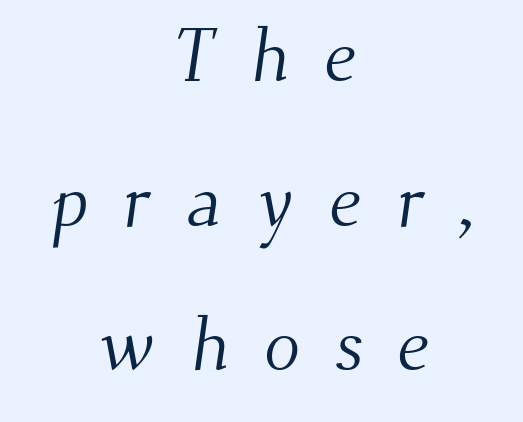
Between one letter and the next there's a generous, obvious gap. A light-to-regular cut is what we see here. Looks like regular typesetting: each glyph gets only the width it needs. Centered paragraph, ragged on both sides.
